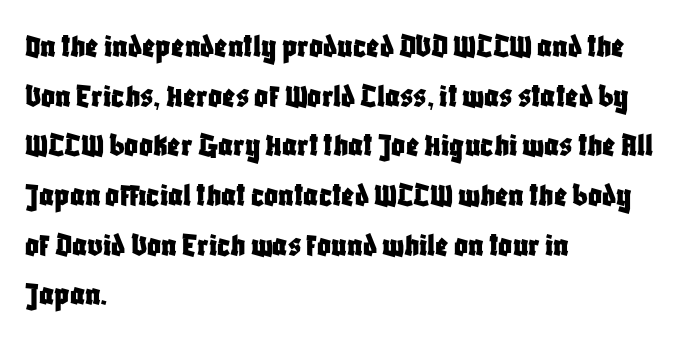
{"serif": "no", "italic": "no", "width": "condensed", "stroke_contrast": "low", "x_height": "large", "monospaced": "no", "underline": "no", "align": "left", "line_spacing": "normal", "line_spacing_ratio": 1.46, "letter_spacing": "normal", "letter_spacing_em": 0.0, "glyph_px": 34}
